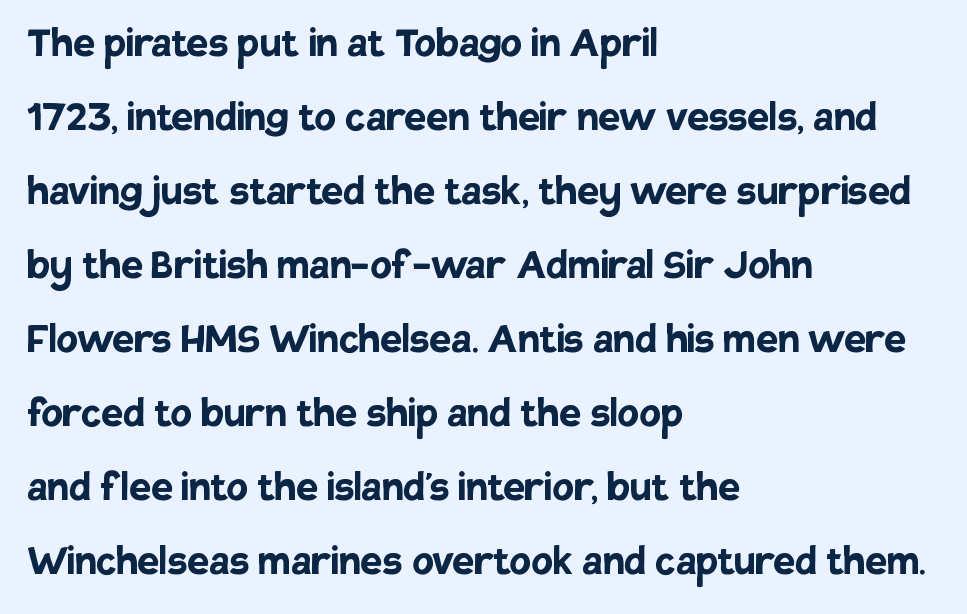
The image shows 49 px semibold sans-serif type, upright; set left-aligned, normal line spacing (1.51x), normal letter spacing, not underlined; low stroke contrast and a large x-height.
